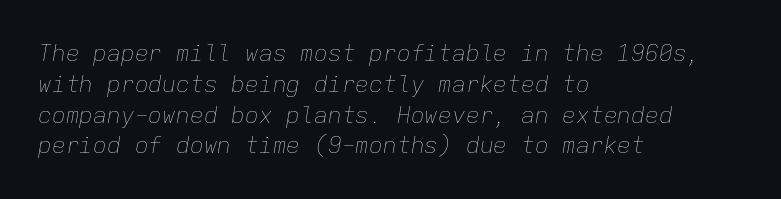
{"italic": "yes", "lean": "right", "slant_degrees": 9, "bold": "no", "underline": "no", "align": "left", "line_spacing": "normal", "line_spacing_ratio": 1.34, "letter_spacing": "normal", "letter_spacing_em": 0.0, "glyph_px": 23}
